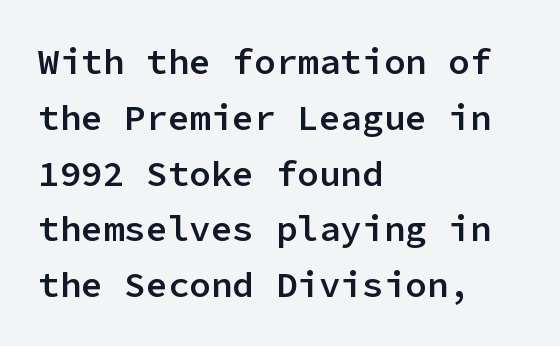
Q: Is the text bold? A: Semi-bold.
Q: Is the text italic (slanted)? A: No, it is upright.
Q: Is the typeface a serif or a sans-serif typeface? A: Sans-serif.
Q: Is the text underlined? A: No.
Q: How is the paragraph aligned? A: Left-aligned.
Q: Is the spacing between letters normal or unusually wide? A: Normal.
Q: Is the spacing between lines tight, normal or loose? A: Normal.
Q: Width (condensed, normal, or wide)? A: Normal.
Q: Stroke contrast? A: Low.
Q: x-height? A: Medium.
Q: Monospaced? A: Yes.
